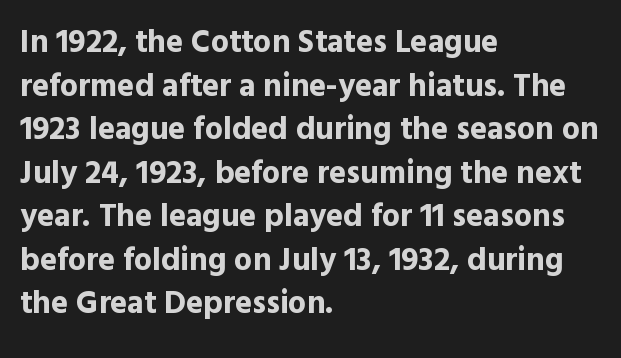
The image shows 32 px bold sans-serif type, upright; set left-aligned, normal line spacing (1.36x), normal letter spacing, not underlined; a medium x-height.
